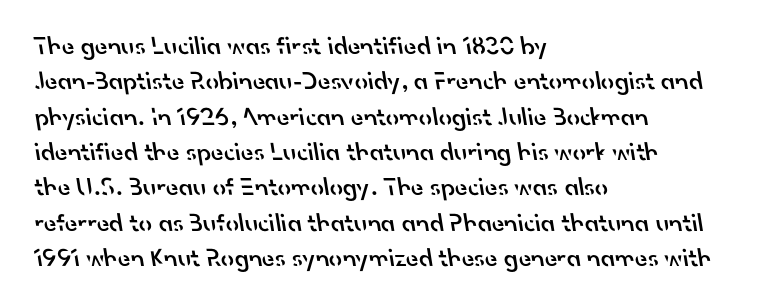
Q: Is the text bold? A: Semi-bold.
Q: Is the text underlined? A: No.
Q: How is the paragraph aligned? A: Left-aligned.
Q: Is the spacing between letters normal or unusually wide? A: Normal.
Q: Is the spacing between lines tight, normal or loose? A: Normal.
